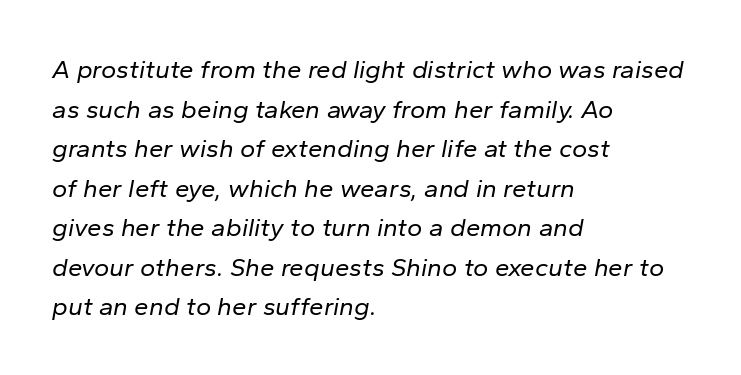
Q: Is the text bold? A: No.
Q: Is the text italic (slanted)? A: Yes, it leans right by about 10 degrees.
Q: Is the text underlined? A: No.
Q: How is the paragraph aligned? A: Left-aligned.
Q: Is the spacing between letters normal or unusually wide? A: Normal.
Q: Is the spacing between lines tight, normal or loose? A: Normal.
